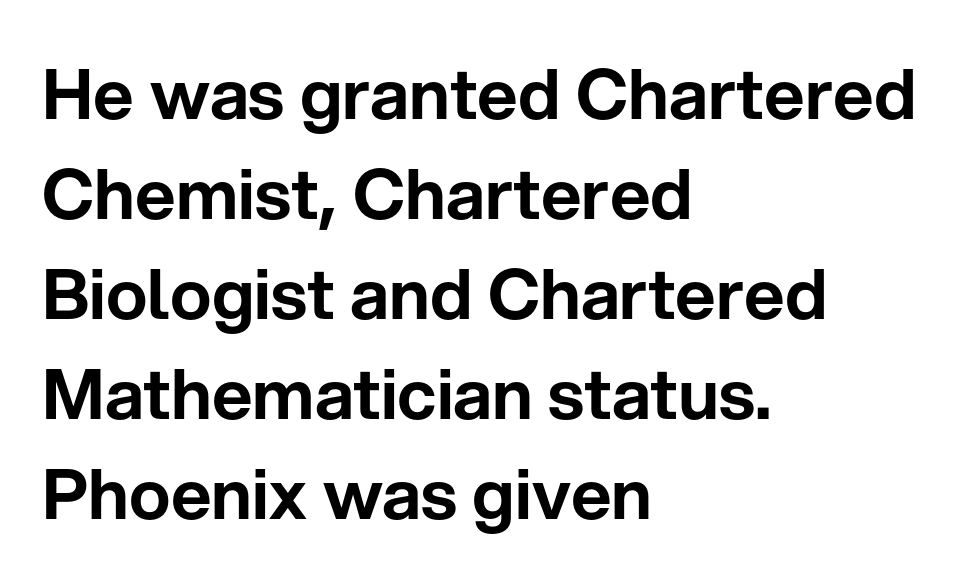
Just letters on the line, the space beneath them empty. This is the regular roman posture of the typeface. Summary of vertical rhythm: regular, with standard interline spacing. You could not count columns in this text — the font is proportionally spaced. The tracking reads as untouched default to a designer's eye.
